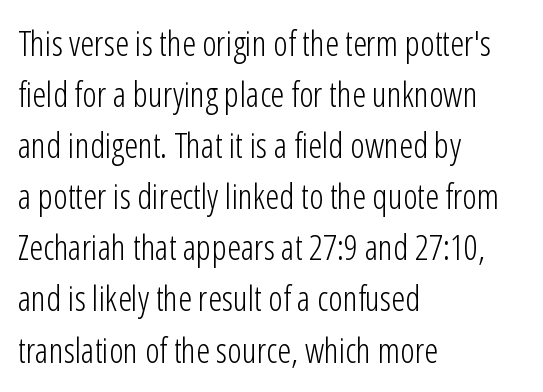
This is the regular roman posture of the typeface. Reading down the block, your eye returns to a fixed left position each line. Each letter keeps its own natural width here, so spacing adapts to shape. These lines are composed in type without serifs. The passage shown is not underscored anywhere.
